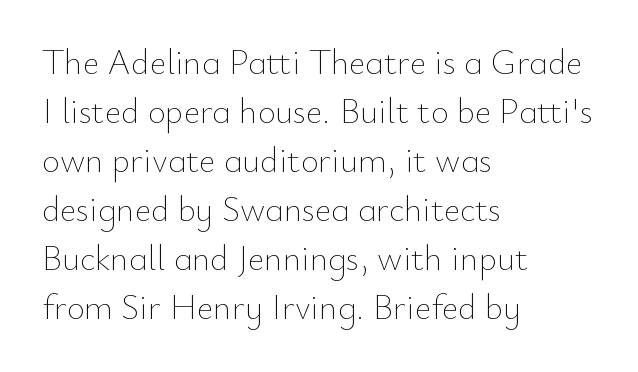
Q: Is the text bold? A: No.
Q: Is the text italic (slanted)? A: No, it is upright.
Q: Is the text underlined? A: No.
Q: How is the paragraph aligned? A: Left-aligned.
Q: Is the spacing between letters normal or unusually wide? A: Normal.
Q: Is the spacing between lines tight, normal or loose? A: Normal.
Q: Width (condensed, normal, or wide)? A: Normal.
Q: Stroke contrast? A: Low.
Q: x-height? A: Small.
Q: Monospaced? A: No.
